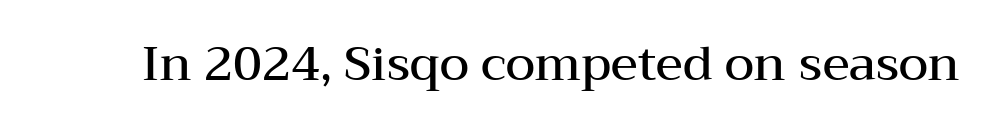
{"serif": "yes", "italic": "no", "bold": "semi", "weight": "semibold", "width": "wide", "stroke_contrast": "medium", "x_height": "medium", "monospaced": "no", "underline": "no", "letter_spacing": "normal", "letter_spacing_em": 0.0, "glyph_px": 48}
